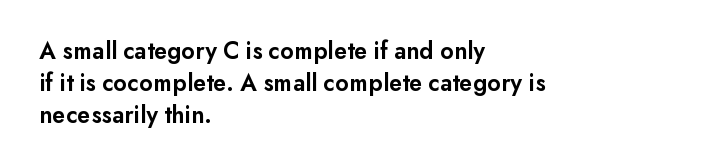
{"italic": "no", "bold": "semi", "underline": "no", "align": "left", "line_spacing": "normal", "line_spacing_ratio": 1.28, "letter_spacing": "normal", "letter_spacing_em": 0.0, "glyph_px": 25}
